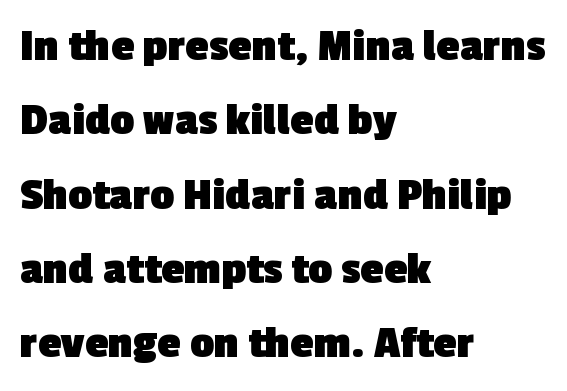
Normally led — the rows are evenly, conventionally spaced. The baseline area is clear. Is this a fixed-width face? No — the glyphs have proportional, varying widths. The rendering shows plain stroke endings on the letterforms — a sans-serif design. In terms of letterspacing, this is plain default setting.
